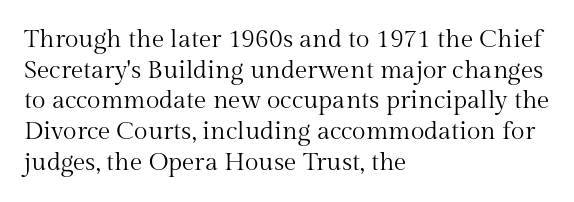
The image shows 25 px text type, upright; set left-aligned, line spacing 1.23x, normal letter spacing, not underlined.
